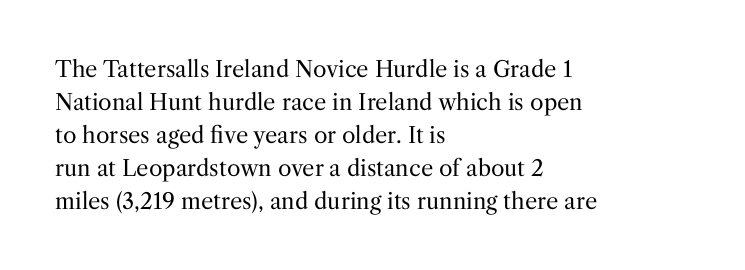
Q: Is the text bold? A: No.
Q: Is the text italic (slanted)? A: No, it is upright.
Q: Is the text underlined? A: No.
Q: How is the paragraph aligned? A: Left-aligned.
Q: Is the spacing between letters normal or unusually wide? A: Normal.
Q: Is the spacing between lines tight, normal or loose? A: Normal.
